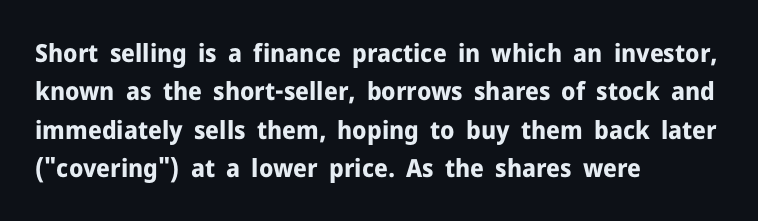
Q: Is the text bold? A: Yes.
Q: Is the text italic (slanted)? A: No, it is upright.
Q: Is the text underlined? A: No.
Q: How is the paragraph aligned? A: Left-aligned.
Q: Is the spacing between letters normal or unusually wide? A: Normal.
Q: Is the spacing between lines tight, normal or loose? A: Normal.
